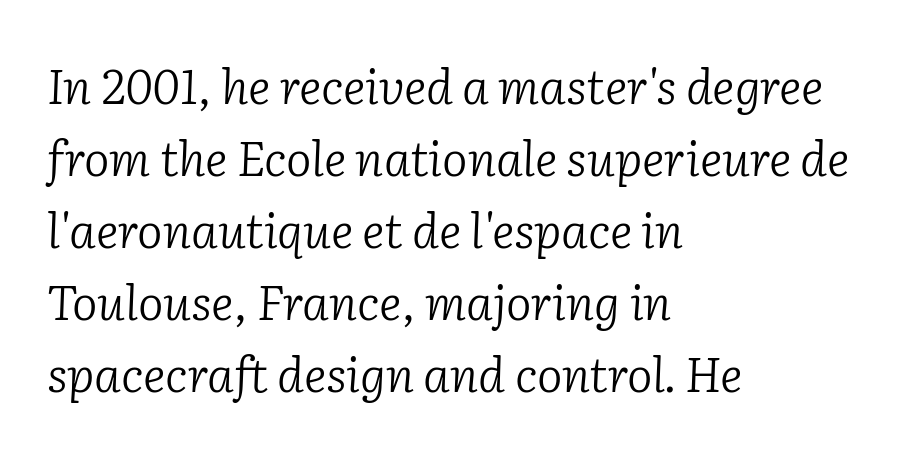
Q: Is the text bold? A: No.
Q: Is the text italic (slanted)? A: Yes, it leans right by about 2 degrees.
Q: Is the typeface a serif or a sans-serif typeface? A: Serif.
Q: Is the text underlined? A: No.
Q: How is the paragraph aligned? A: Left-aligned.
Q: Is the spacing between letters normal or unusually wide? A: Normal.
Q: Is the spacing between lines tight, normal or loose? A: Normal.
Q: Width (condensed, normal, or wide)? A: Normal.
Q: Stroke contrast? A: Low.
Q: x-height? A: Medium.
Q: Monospaced? A: No.
